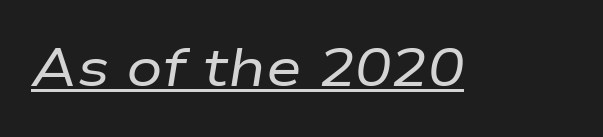
The image shows 54 px regular-weight, wide type, italic (leaning right); set normal letter spacing, underlined; low stroke contrast and a medium x-height.
